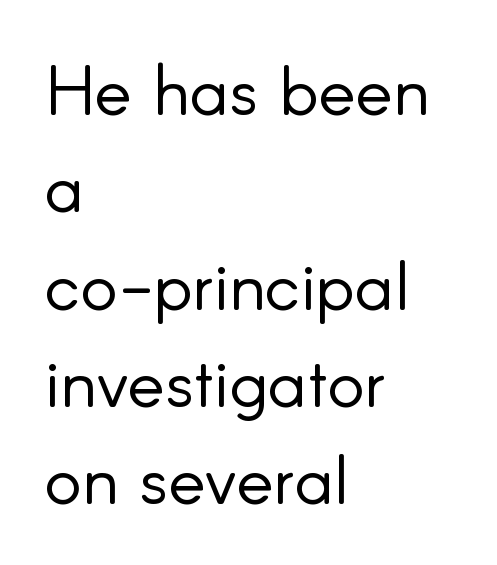
{"serif": "no", "italic": "no", "bold": "no", "weight": "light", "width": "normal", "stroke_contrast": "low", "x_height": "small", "monospaced": "no", "underline": "no", "align": "left", "line_spacing": "normal", "line_spacing_ratio": 1.39, "letter_spacing": "normal", "letter_spacing_em": 0.0, "glyph_px": 70}
